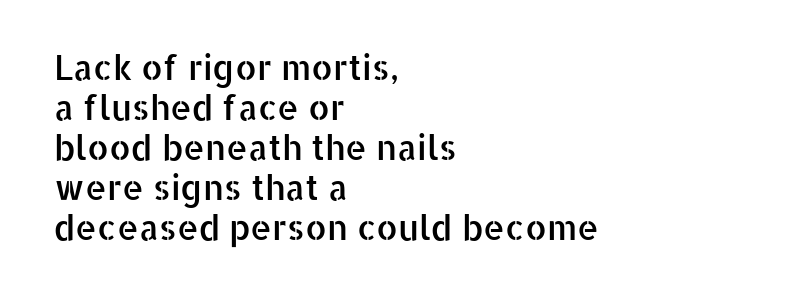
Q: Is the text italic (slanted)? A: No, it is upright.
Q: Is the typeface a serif or a sans-serif typeface? A: Sans-serif.
Q: Is the text underlined? A: No.
Q: How is the paragraph aligned? A: Left-aligned.
Q: Is the spacing between letters normal or unusually wide? A: Normal.
Q: Width (condensed, normal, or wide)? A: Normal.
Q: Stroke contrast? A: Low.
Q: x-height? A: Medium.
Q: Monospaced? A: No.
